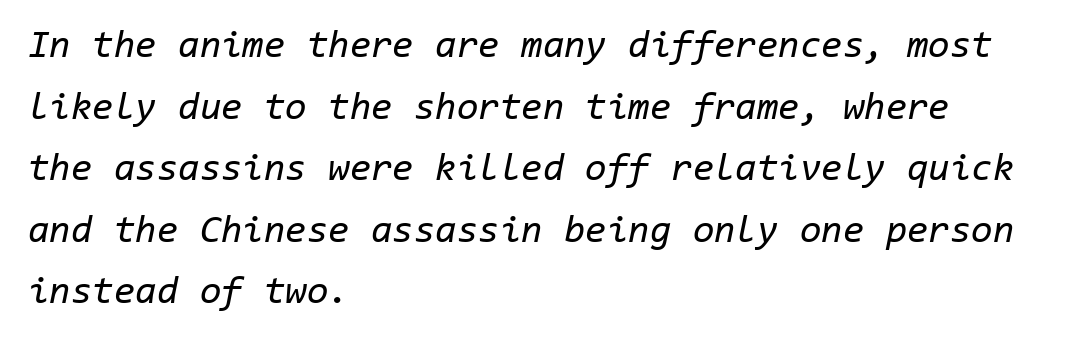
Q: Is the text bold? A: No.
Q: Is the text italic (slanted)? A: Yes, it leans right by about 11 degrees.
Q: Is the text underlined? A: No.
Q: How is the paragraph aligned? A: Left-aligned.
Q: Is the spacing between letters normal or unusually wide? A: Normal.
Q: Is the spacing between lines tight, normal or loose? A: Normal.
Q: Width (condensed, normal, or wide)? A: Normal.
Q: Stroke contrast? A: Low.
Q: x-height? A: Medium.
Q: Monospaced? A: Yes.
